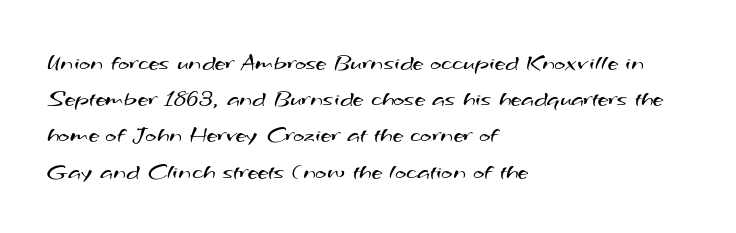
The foot of each line stays bare and open. Between one letter and the next there's only the usual sliver of space. The paragraph shown leans on its left margin. Whoever set this chose a conventional vertical rhythm. The strokes are not fattened; the text isn't bold.
